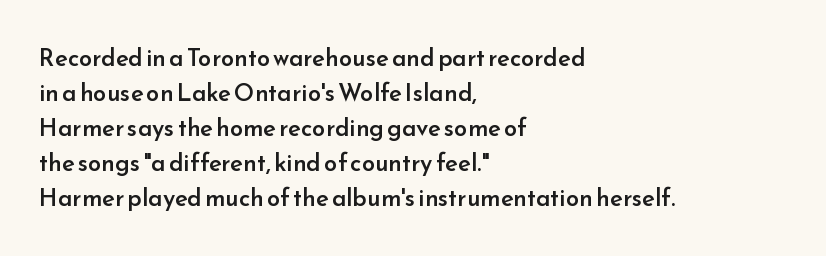
{"italic": "no", "bold": "semi", "underline": "no", "align": "left", "line_spacing": "normal", "line_spacing_ratio": 1.46, "letter_spacing": "normal", "letter_spacing_em": 0.0, "glyph_px": 24}
